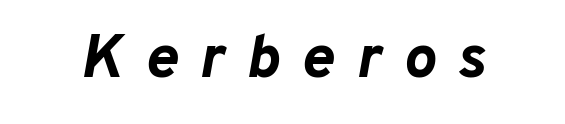
Q: Is the text bold? A: Yes.
Q: Is the text italic (slanted)? A: Yes, it leans right by about 10 degrees.
Q: Is the text underlined? A: No.
Q: Is the spacing between letters normal or unusually wide? A: Unusually wide.
Q: Width (condensed, normal, or wide)? A: Normal.
Q: Stroke contrast? A: Low.
Q: x-height? A: Medium.
Q: Monospaced? A: No.
